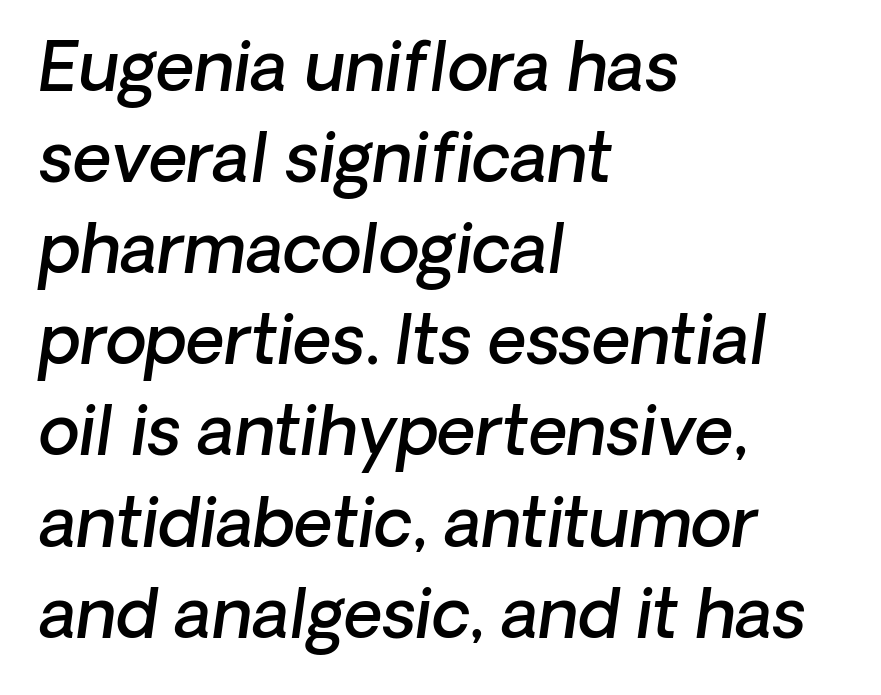
{"italic": "yes", "lean": "right", "slant_degrees": 8, "bold": "semi", "weight": "semibold", "width": "normal", "stroke_contrast": "low", "x_height": "medium", "monospaced": "no", "underline": "no", "align": "left", "line_spacing": "normal", "line_spacing_ratio": 1.36, "letter_spacing": "normal", "letter_spacing_em": 0.0, "glyph_px": 67}
